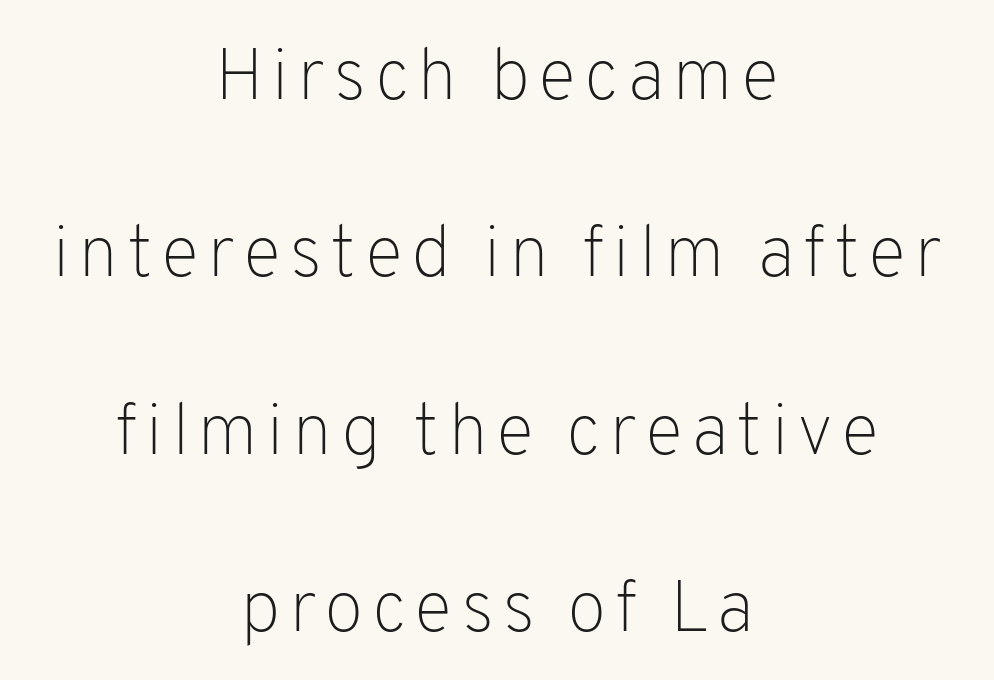
Q: Is the text bold? A: No.
Q: Is the text italic (slanted)? A: No, it is upright.
Q: Is the typeface a serif or a sans-serif typeface? A: Sans-serif.
Q: Is the text underlined? A: No.
Q: How is the paragraph aligned? A: Centered.
Q: Is the spacing between lines tight, normal or loose? A: Loose.
Q: Width (condensed, normal, or wide)? A: Normal.
Q: Stroke contrast? A: Low.
Q: x-height? A: Medium.
Q: Monospaced? A: No.
